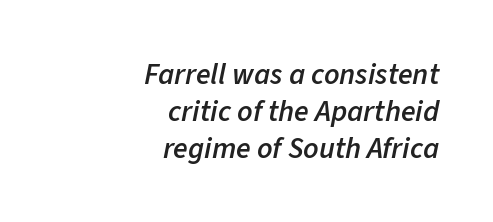
Q: Is the text bold? A: Semi-bold.
Q: Is the text italic (slanted)? A: Yes, it leans right by about 11 degrees.
Q: Is the text underlined? A: No.
Q: How is the paragraph aligned? A: Right-aligned.
Q: Is the spacing between letters normal or unusually wide? A: Normal.
Q: Width (condensed, normal, or wide)? A: Normal.
Q: Stroke contrast? A: Low.
Q: x-height? A: Medium.
Q: Monospaced? A: No.
